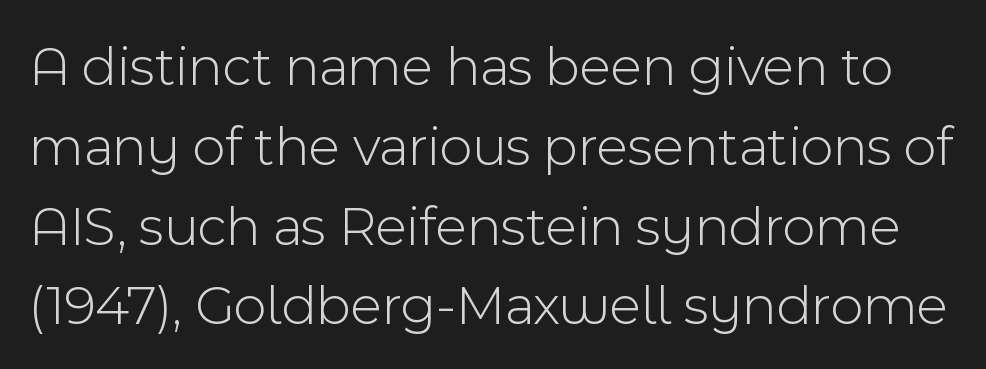
{"serif": "no", "italic": "no", "bold": "no", "weight": "light", "width": "normal", "x_height": "medium", "monospaced": "no", "underline": "no", "line_spacing": "normal", "line_spacing_ratio": 1.4, "letter_spacing": "normal", "letter_spacing_em": 0.0, "glyph_px": 57}
